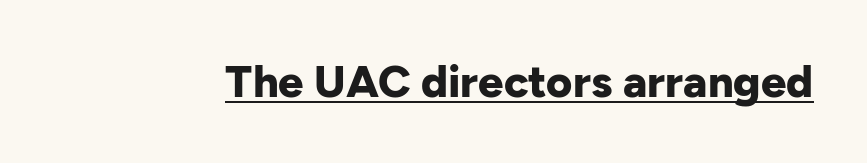
The image shows 45 px bold sans-serif type, upright; set normal letter spacing, underlined; low stroke contrast and a medium x-height.
